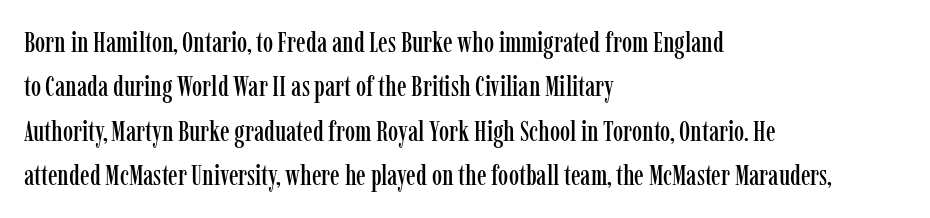
The image shows 29 px condensed serif type, upright; set left-aligned, normal line spacing (1.53x), normal letter spacing, not underlined; low stroke contrast and a medium x-height.
